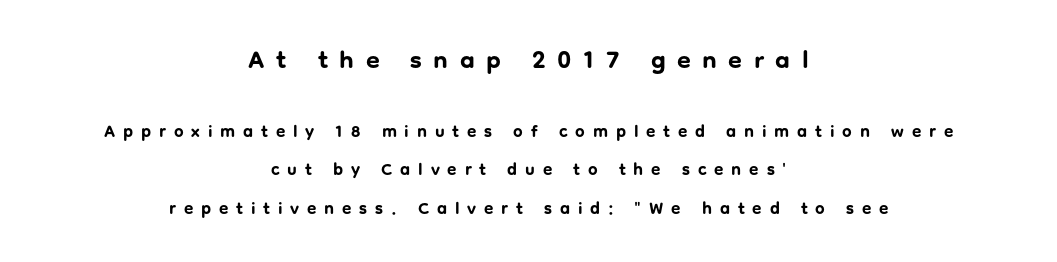
{"italic": "no", "bold": "yes", "underline": "no", "align": "center", "line_spacing": "loose", "line_spacing_ratio": 2.27, "letter_spacing": "wide", "letter_spacing_em": 0.46, "larger_block": "first", "size_ratio": 1.47, "glyph_px": 25}
